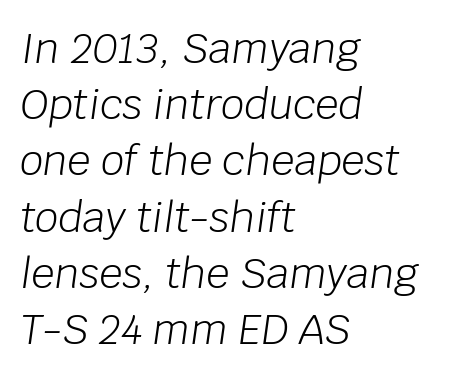
This rendering leaves character spacing at its baseline value. Just letters on the line, the space beneath them empty. You could not count columns in this text — the font is proportionally spaced. In terms of leading, this rendering sits right in the middle. The letters look calm and open, with moderate or lighter stems. Casual observation: everything's shoved over to the left.
